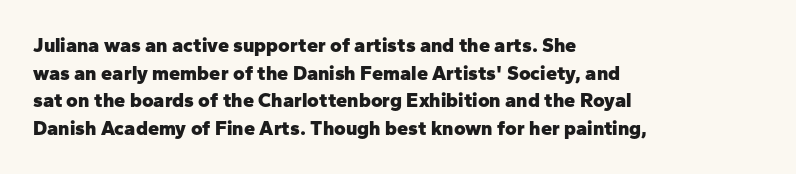
The image shows 20 px bold type, upright; set left-aligned, normal line spacing (1.38x), normal letter spacing, not underlined.
